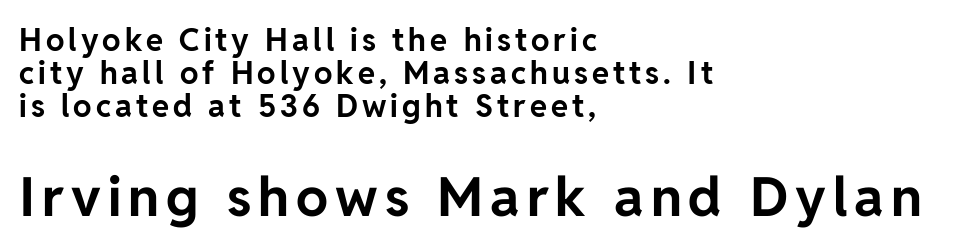
Q: Is the text bold? A: Yes.
Q: Is the text italic (slanted)? A: No, it is upright.
Q: Is the typeface a serif or a sans-serif typeface? A: Sans-serif.
Q: Is the text underlined? A: No.
Q: How is the paragraph aligned? A: Left-aligned.
Q: Is the spacing between lines tight, normal or loose? A: Tight.
Q: Which block of text is set in a larger size, the first (top) or the second (bottom)? A: The second (bottom) one.
Q: Width (condensed, normal, or wide)? A: Normal.
Q: Stroke contrast? A: Low.
Q: x-height? A: Medium.
Q: Monospaced? A: No.
